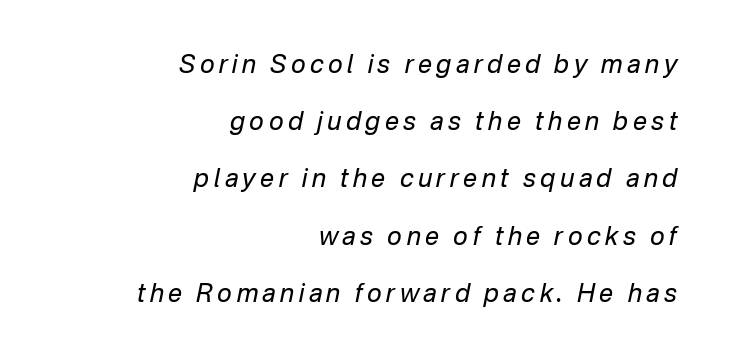
{"italic": "yes", "lean": "right", "slant_degrees": 12, "bold": "no", "underline": "no", "align": "right", "line_spacing": "loose", "line_spacing_ratio": 2.29, "glyph_px": 25}
